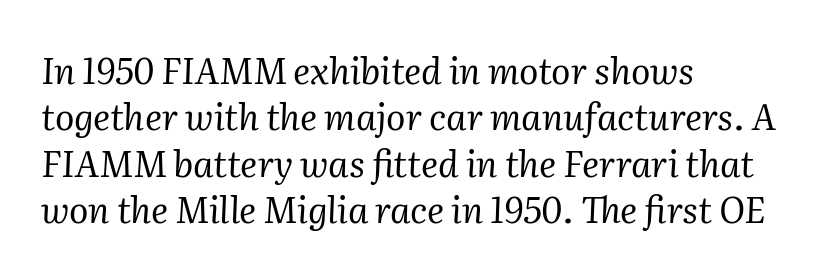
Q: Is the text bold? A: No.
Q: Is the text italic (slanted)? A: Yes, it leans right by about 2 degrees.
Q: Is the typeface a serif or a sans-serif typeface? A: Serif.
Q: Is the text underlined? A: No.
Q: How is the paragraph aligned? A: Left-aligned.
Q: Is the spacing between letters normal or unusually wide? A: Normal.
Q: Is the spacing between lines tight, normal or loose? A: Normal.
Q: Width (condensed, normal, or wide)? A: Normal.
Q: Stroke contrast? A: Medium.
Q: x-height? A: Medium.
Q: Monospaced? A: No.
